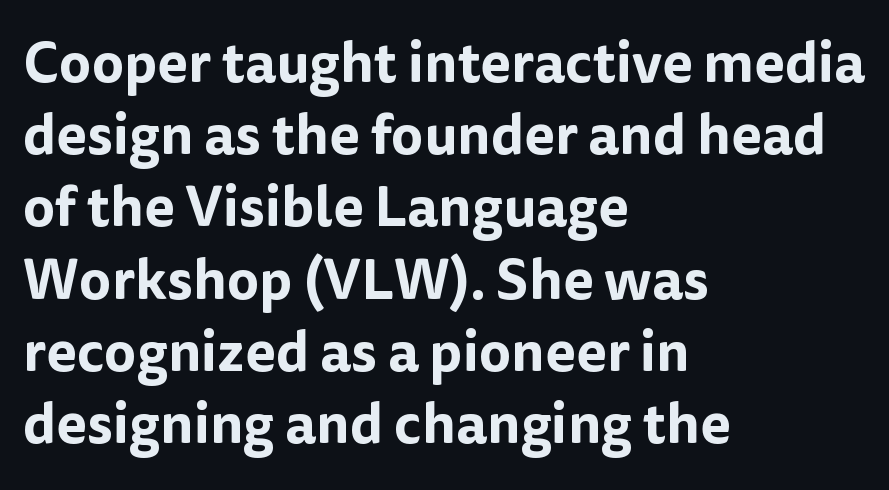
{"serif": "no", "italic": "no", "width": "normal", "stroke_contrast": "low", "x_height": "medium", "monospaced": "no", "underline": "no", "align": "left", "line_spacing": "normal", "line_spacing_ratio": 1.29, "letter_spacing": "normal", "letter_spacing_em": 0.0, "glyph_px": 56}
